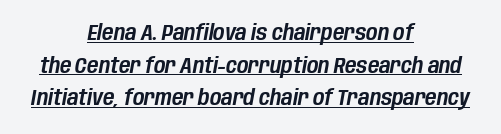
The image shows 22 px text type, italic (leaning right); set centered, normal line spacing (1.48x), normal letter spacing, underlined.
